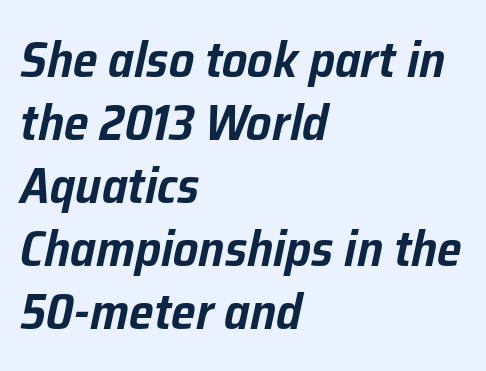
One glance says typical: line gaps are just what's usual. If you drew a ruler down the left edge, every line would touch it. Short note: letters normally spaced. Check the space under the baseline: it is left empty.
